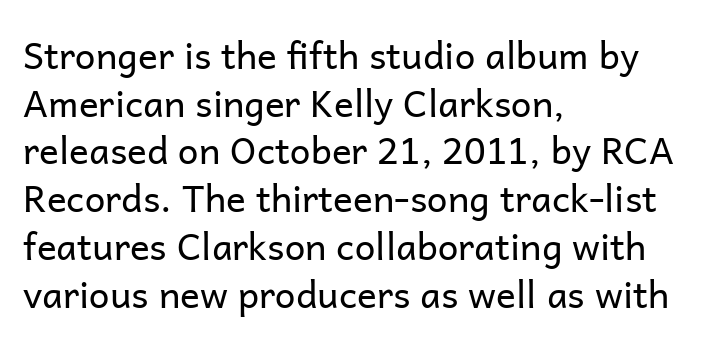
The image shows 37 px regular-weight sans-serif type, upright; set left-aligned, normal line spacing (1.29x), normal letter spacing, not underlined; low stroke contrast and a medium x-height.
